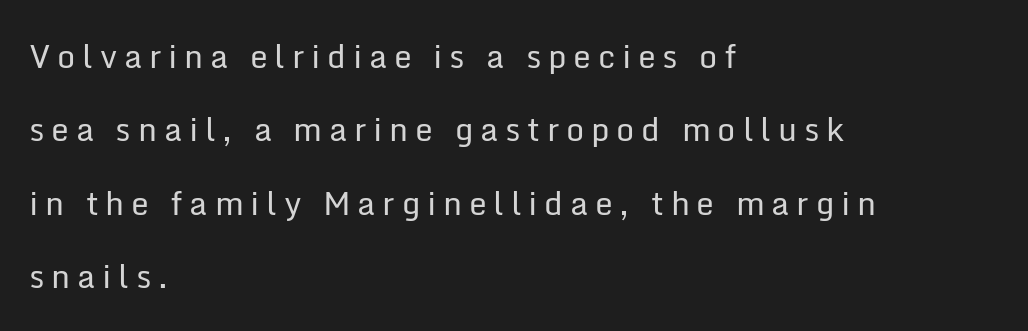
In terms of posture, this sample is upright. Regarding serifs, this sample does without them. The characters are drawn with everyday or finer stroke widths. The letters advance in unequal steps, a hallmark of proportional type. Compared with a centered layout, this one pins lines to the left instead.
